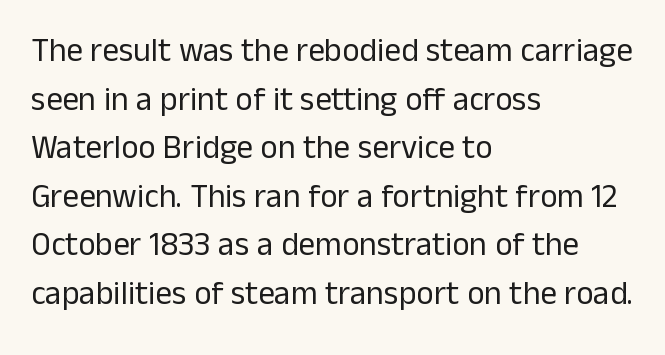
You can tell it's not italic because the verticals are truly vertical. On a weight scale, this lands at 450 or below. This rendering leaves character spacing at its baseline value. The letters advance in unequal steps, a hallmark of proportional type. Does the leading feel generous? No, just average.
